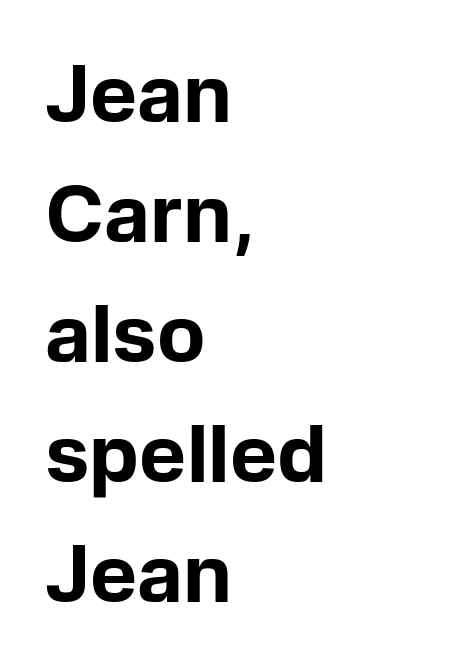
The image shows 79 px bold sans-serif type, upright; set left-aligned, normal line spacing (1.52x), normal letter spacing, not underlined; low stroke contrast and a medium x-height.
